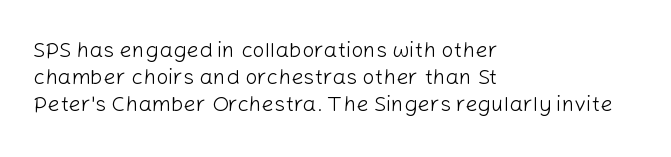
Q: Is the text bold? A: No.
Q: Is the text italic (slanted)? A: No, it is upright.
Q: Is the text underlined? A: No.
Q: How is the paragraph aligned? A: Left-aligned.
Q: Is the spacing between letters normal or unusually wide? A: Normal.
